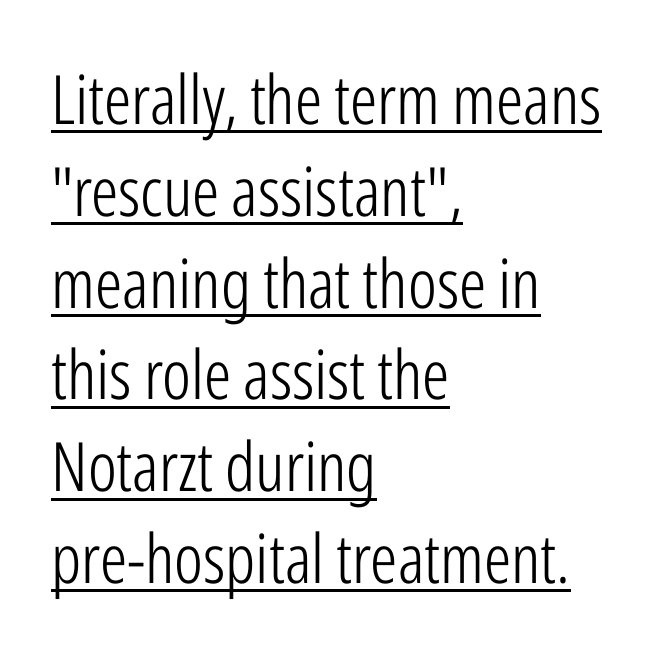
Every word sits above its own underline. This is sans-serif lettering, the kind often seen on screens and signage. No chunkiness to these letters — they're not bold. In terms of letterspacing, this is plain default setting. When letters stand straight like this, we call the style roman or upright.
